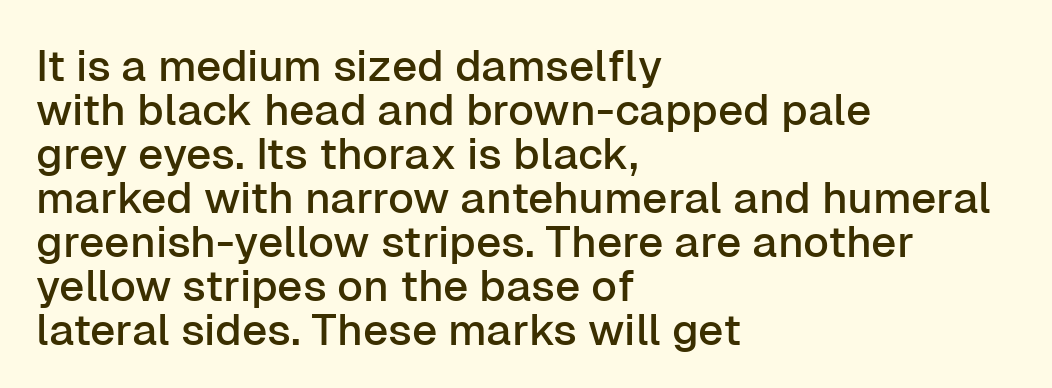
The image shows 44 px sans-serif type, upright; set left-aligned, tight line spacing (1.0x), normal letter spacing, not underlined; low stroke contrast and a medium x-height.
